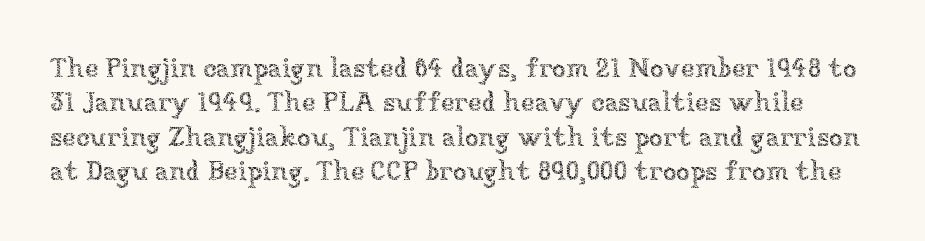
Q: Is the text bold? A: No.
Q: Is the text italic (slanted)? A: No, it is upright.
Q: Is the text underlined? A: No.
Q: Is the spacing between letters normal or unusually wide? A: Normal.
Q: Width (condensed, normal, or wide)? A: Normal.
Q: Stroke contrast? A: Low.
Q: x-height? A: Medium.
Q: Monospaced? A: No.
